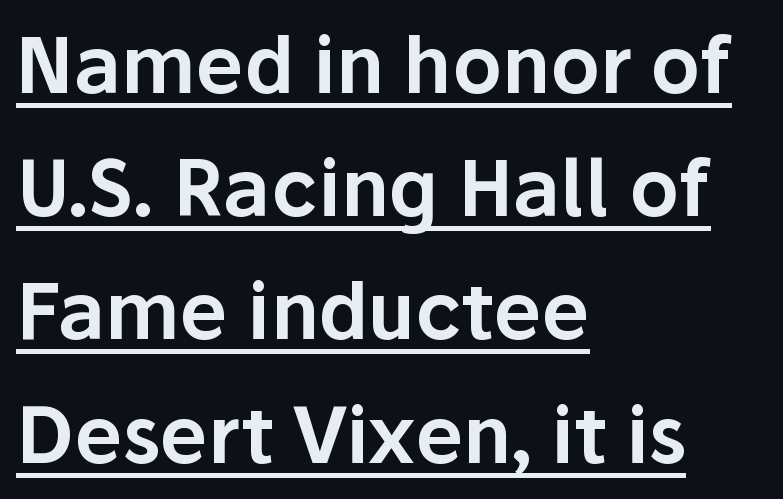
The image shows 77 px sans-serif type, upright; set left-aligned, normal line spacing (1.6x), normal letter spacing, underlined; low stroke contrast and a medium x-height.
